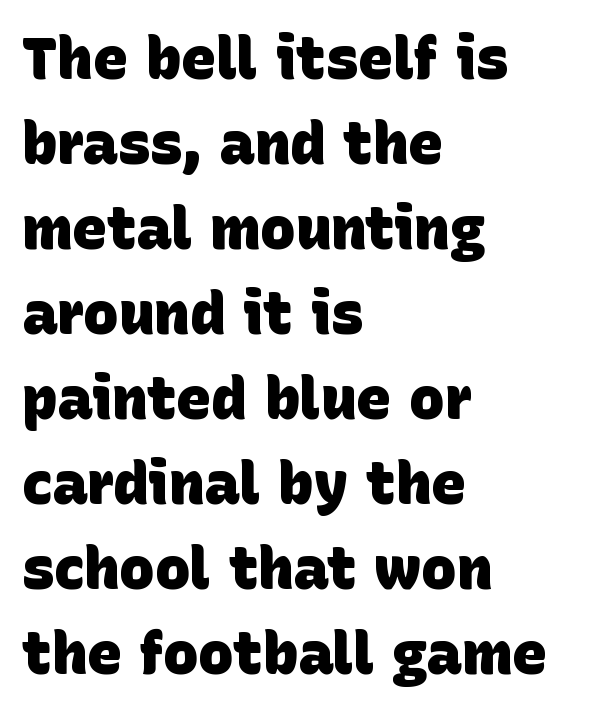
The image shows 59 px heavy sans-serif type; set left-aligned, normal line spacing (1.44x), normal letter spacing, not underlined; low stroke contrast and a large x-height.
